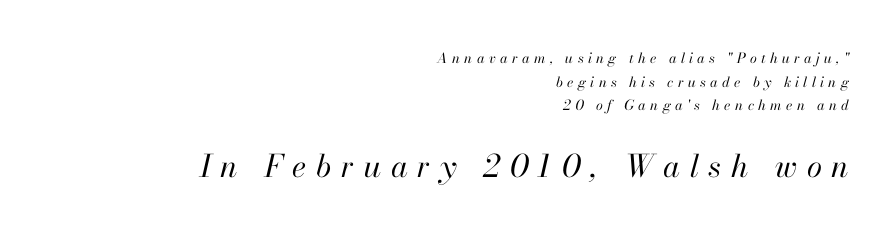
In this sample the second text group is rendered at the bigger scale. This rendering widens character spacing well past its baseline value. Line ends are locked; line starts wander. The space beneath each line is pristine and unruled. Line spacing here is normal. The letters advance in unequal steps, a hallmark of proportional type.
